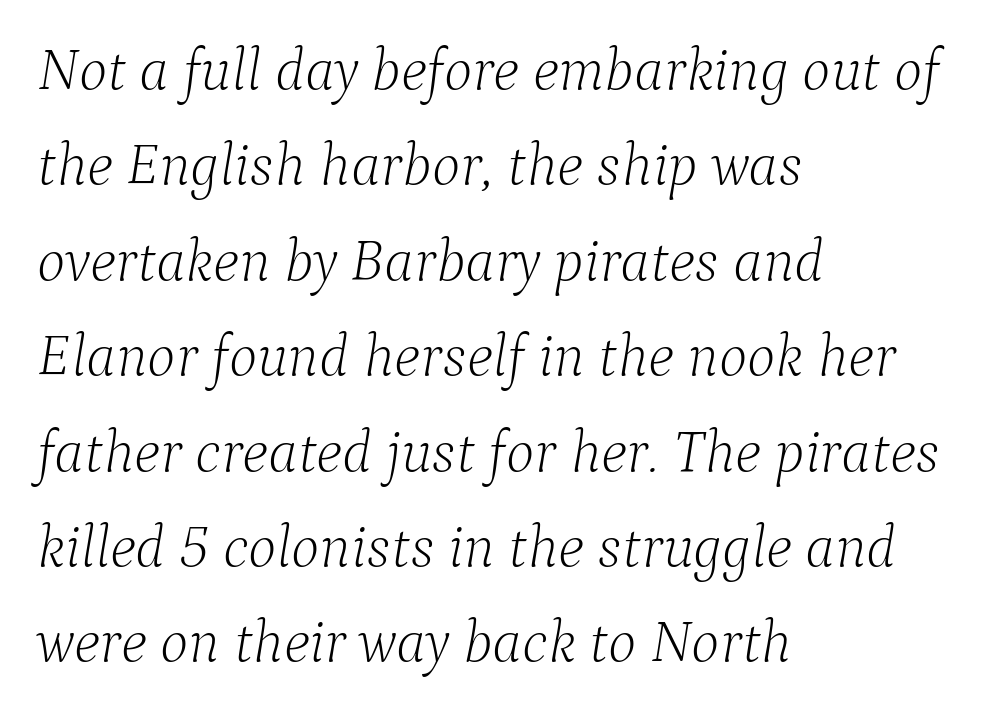
Q: Is the text bold? A: No.
Q: Is the text italic (slanted)? A: Yes, it leans right by about 9 degrees.
Q: Is the typeface a serif or a sans-serif typeface? A: Serif.
Q: Is the text underlined? A: No.
Q: How is the paragraph aligned? A: Left-aligned.
Q: Is the spacing between letters normal or unusually wide? A: Normal.
Q: Is the spacing between lines tight, normal or loose? A: Normal.
Q: Width (condensed, normal, or wide)? A: Normal.
Q: Stroke contrast? A: Low.
Q: x-height? A: Medium.
Q: Monospaced? A: No.
